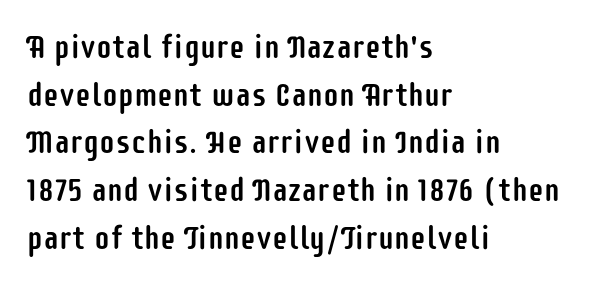
Rows of type keep a routine distance in the vertical direction. Varying glyph widths throughout — classic text-font behaviour. This rendering employs a face without finishing strokes, i.e., a sans-serif. Left-aligned paragraph, ragged on the right. Posture: vertical. The space beneath each line is pristine and unruled.
